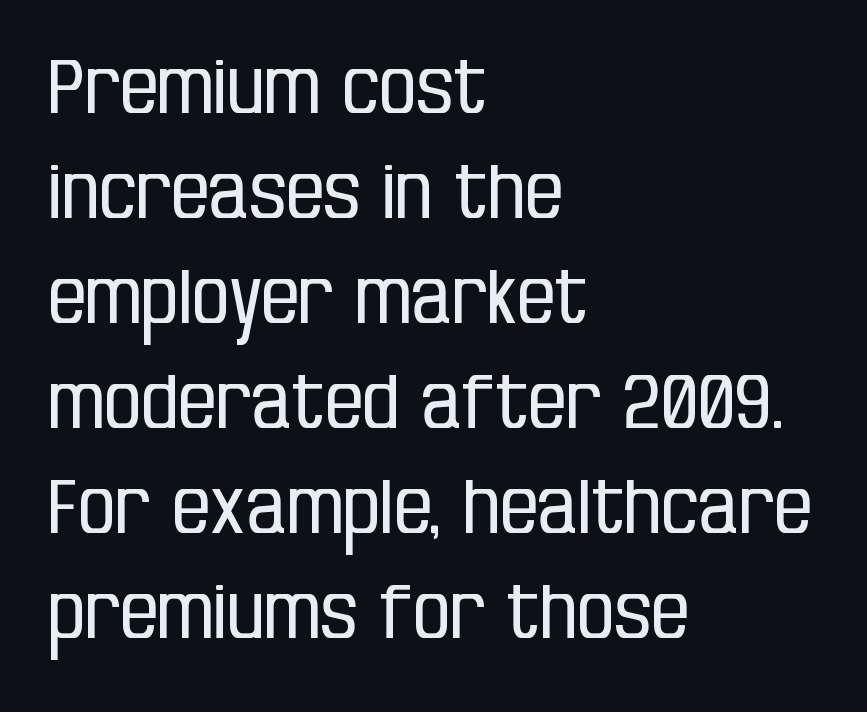
{"serif": "no", "italic": "no", "bold": "no", "weight": "regular", "width": "condensed", "stroke_contrast": "low", "x_height": "large", "monospaced": "no", "underline": "no", "align": "left", "line_spacing": "normal", "line_spacing_ratio": 1.4, "letter_spacing": "normal", "letter_spacing_em": 0.0, "glyph_px": 75}
